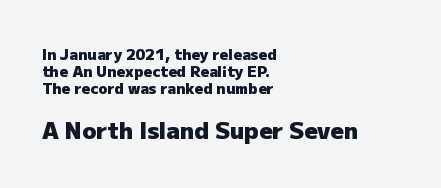
{"italic": "no", "bold": "yes", "underline": "no", "align": "left", "line_spacing": "tight", "line_spacing_ratio": 1.14, "letter_spacing": "normal", "letter_spacing_em": 0.0, "larger_block": "second", "size_ratio": 1.53, "glyph_px": 23}
